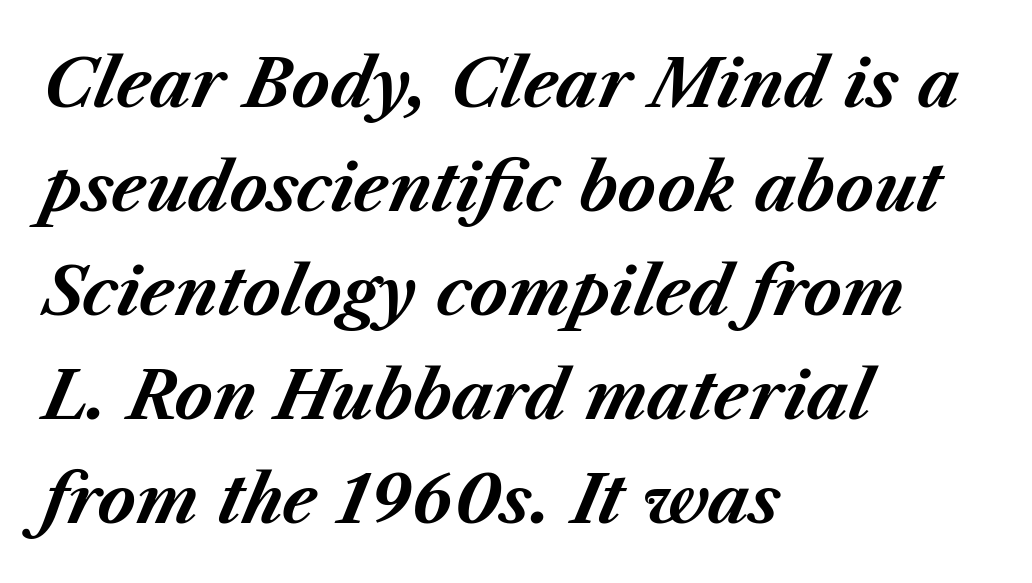
{"italic": "yes", "lean": "right", "slant_degrees": 23, "bold": "yes", "weight": "bold", "width": "normal", "stroke_contrast": "medium", "x_height": "medium", "monospaced": "no", "underline": "no", "align": "left", "line_spacing": "normal", "line_spacing_ratio": 1.6, "letter_spacing": "normal", "letter_spacing_em": 0.0, "glyph_px": 65}
